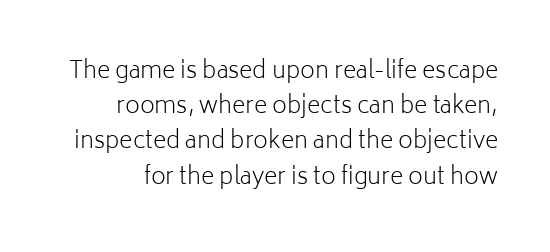
Q: Is the text bold? A: No.
Q: Is the text italic (slanted)? A: No, it is upright.
Q: Is the text underlined? A: No.
Q: Is the spacing between letters normal or unusually wide? A: Normal.
Q: Is the spacing between lines tight, normal or loose? A: Normal.
